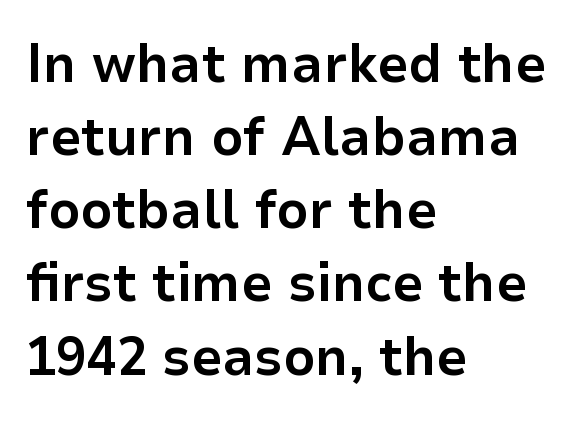
Glance below the letters and you will spot only blank space. Characters follow at the spacing the type designer built in. Character widths vary here, with narrow letters taking less room than wide ones. Rendered with straight, roman letterforms. Examine the stroke ends and you'll find no serifs.
